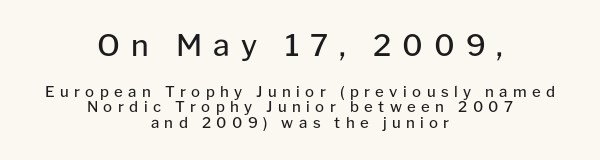
Q: Is the text bold? A: No.
Q: Is the text italic (slanted)? A: No, it is upright.
Q: Is the typeface a serif or a sans-serif typeface? A: Sans-serif.
Q: Is the text underlined? A: No.
Q: How is the paragraph aligned? A: Centered.
Q: Is the spacing between letters normal or unusually wide? A: Unusually wide.
Q: Is the spacing between lines tight, normal or loose? A: Tight.
Q: Which block of text is set in a larger size, the first (top) or the second (bottom)? A: The first (top) one.
Q: Width (condensed, normal, or wide)? A: Normal.
Q: Stroke contrast? A: Low.
Q: x-height? A: Medium.
Q: Monospaced? A: No.
